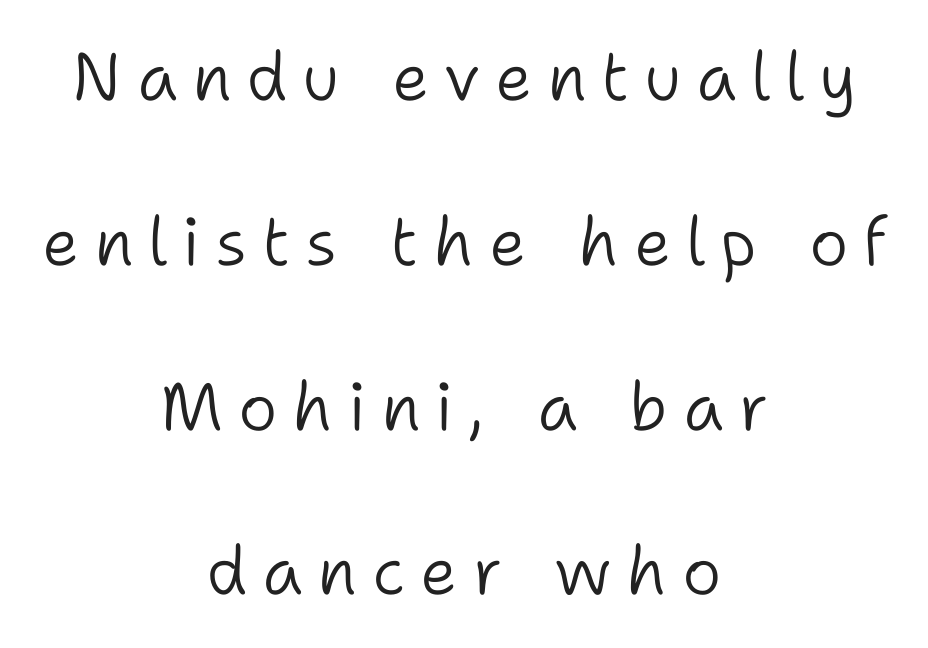
Is the stroke heavy? The answer is a plain regular-or-lighter. The block of text is sparse from top to bottom, with ample space between rows. Has an underline been added? It has not. How are the letters spaced? Widely, with obvious added tracking.
